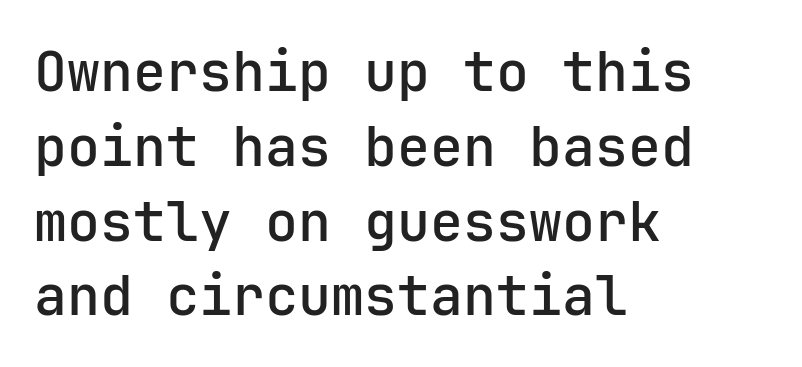
{"serif": "no", "italic": "no", "bold": "semi", "weight": "semibold", "width": "normal", "stroke_contrast": "low", "x_height": "medium", "underline": "no", "align": "left", "line_spacing": "normal", "line_spacing_ratio": 1.36, "letter_spacing": "normal", "letter_spacing_em": 0.0, "glyph_px": 55}
